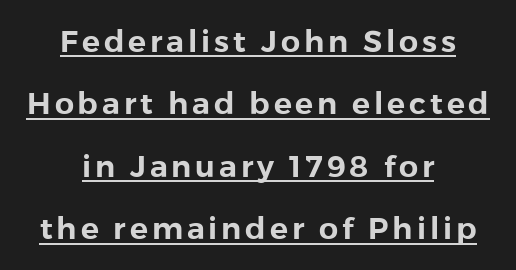
{"serif": "no", "italic": "no", "width": "normal", "stroke_contrast": "low", "x_height": "medium", "monospaced": "no", "underline": "yes", "align": "center", "line_spacing": "loose", "line_spacing_ratio": 2.08, "glyph_px": 30}
